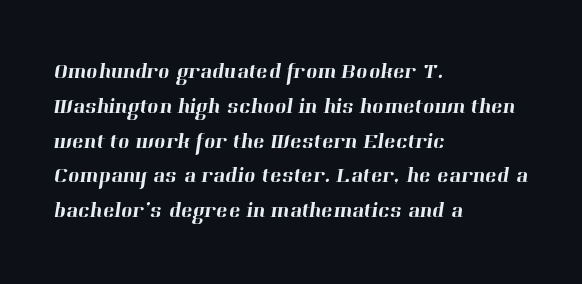
The image shows 22 px text type; set left-aligned, normal line spacing (1.58x), normal letter spacing, not underlined.
